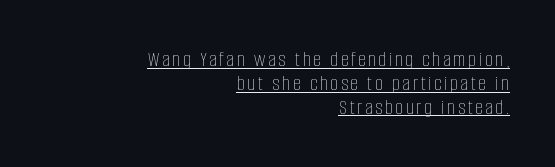
{"italic": "no", "bold": "no", "underline": "yes", "align": "right", "line_spacing": "tight", "line_spacing_ratio": 1.09, "glyph_px": 22}
